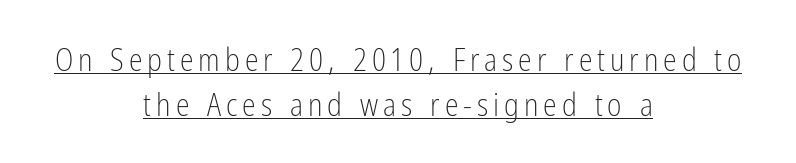
Q: Is the text bold? A: No.
Q: Is the text italic (slanted)? A: No, it is upright.
Q: Is the typeface a serif or a sans-serif typeface? A: Sans-serif.
Q: Is the text underlined? A: Yes.
Q: How is the paragraph aligned? A: Centered.
Q: Is the spacing between lines tight, normal or loose? A: Normal.
Q: Width (condensed, normal, or wide)? A: Condensed.
Q: Stroke contrast? A: Low.
Q: x-height? A: Medium.
Q: Monospaced? A: No.
